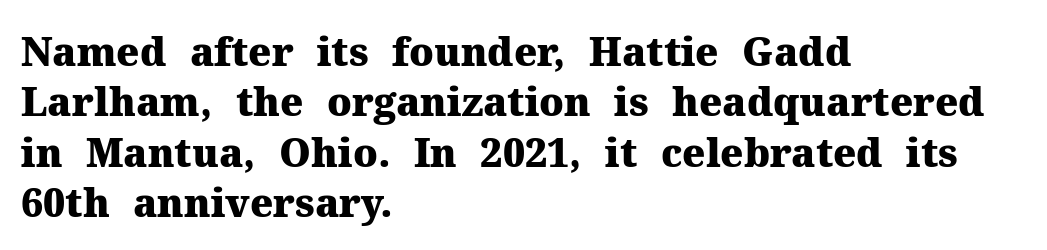
Q: Is the text bold? A: Yes.
Q: Is the text italic (slanted)? A: No, it is upright.
Q: Is the typeface a serif or a sans-serif typeface? A: Serif.
Q: Is the text underlined? A: No.
Q: How is the paragraph aligned? A: Left-aligned.
Q: Is the spacing between letters normal or unusually wide? A: Normal.
Q: Is the spacing between lines tight, normal or loose? A: Normal.
Q: Width (condensed, normal, or wide)? A: Normal.
Q: Stroke contrast? A: Medium.
Q: x-height? A: Medium.
Q: Monospaced? A: No.
